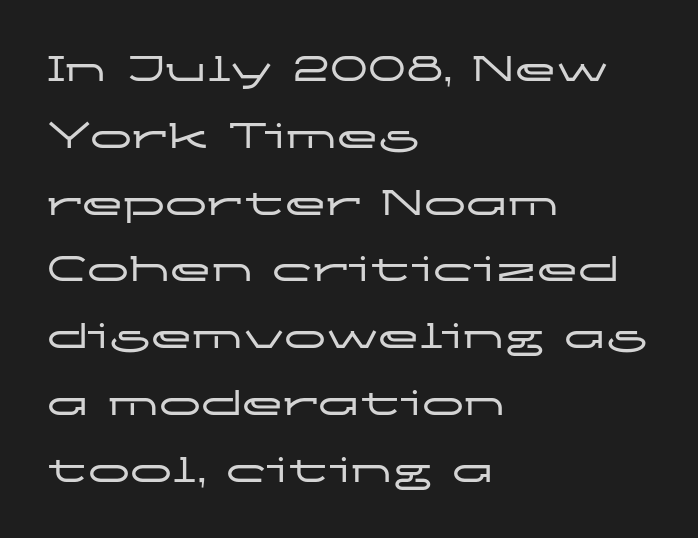
{"serif": "no", "italic": "no", "width": "wide", "stroke_contrast": "low", "x_height": "medium", "monospaced": "no", "underline": "no", "align": "left", "line_spacing": "normal", "line_spacing_ratio": 1.59, "letter_spacing": "normal", "letter_spacing_em": 0.0, "glyph_px": 42}
